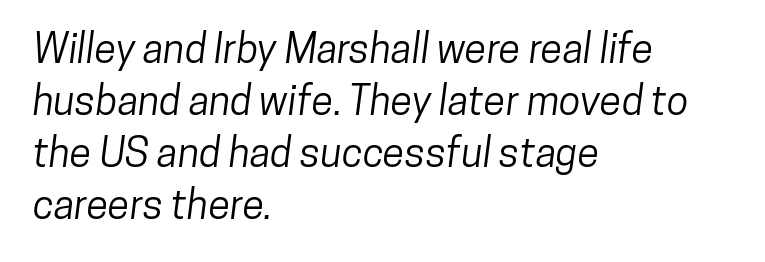
The image shows 40 px condensed sans-serif type; set left-aligned, normal line spacing (1.3x), normal letter spacing, not underlined; low stroke contrast and a medium x-height.
